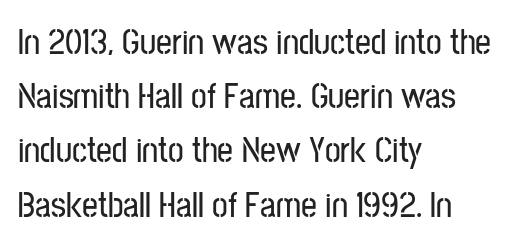
The image shows 35 px condensed sans-serif type, upright; set left-aligned, normal line spacing (1.55x), normal letter spacing, not underlined; low stroke contrast and a medium x-height.
